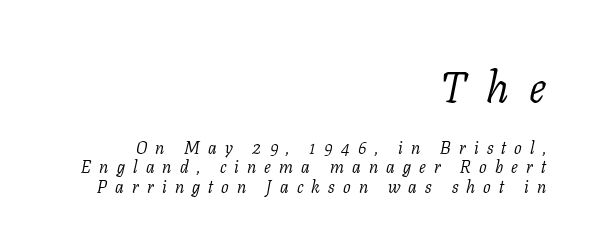
The rendering uses natural spacing where letterforms have individual widths. These lines are composed in type with serifs. Is the lower block the larger one? No — the upper block carries the bigger type. Tracking here is generous; glyphs stand well apart from one another. Casual observation: everything's shoved over to the right.
